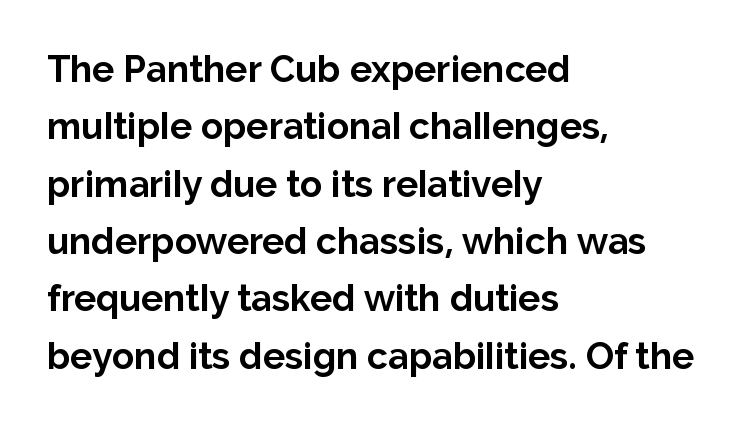
{"serif": "no", "italic": "no", "bold": "yes", "weight": "bold", "width": "normal", "stroke_contrast": "low", "x_height": "medium", "monospaced": "no", "underline": "no", "align": "left", "line_spacing": "normal", "line_spacing_ratio": 1.55, "letter_spacing": "normal", "letter_spacing_em": 0.0, "glyph_px": 37}
